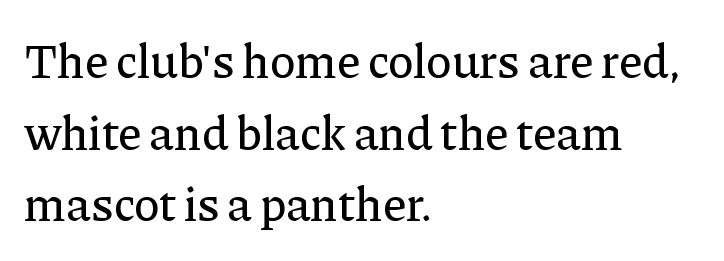
The image shows 48 px serif type, upright; set left-aligned, normal line spacing (1.49x), normal letter spacing, not underlined; low stroke contrast and a medium x-height.
